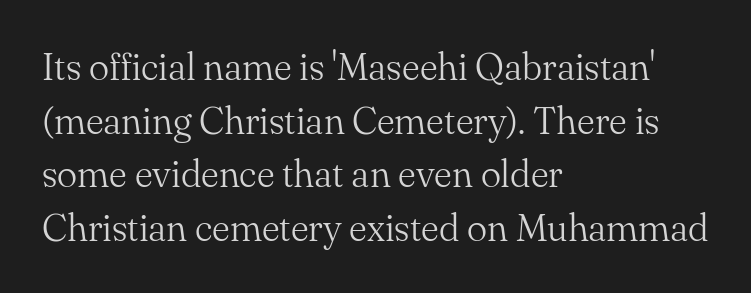
{"serif": "yes", "italic": "no", "bold": "no", "weight": "light", "width": "normal", "stroke_contrast": "medium", "x_height": "small", "monospaced": "no", "underline": "no", "align": "left", "line_spacing": "normal", "line_spacing_ratio": 1.41, "letter_spacing": "normal", "letter_spacing_em": 0.0, "glyph_px": 38}
